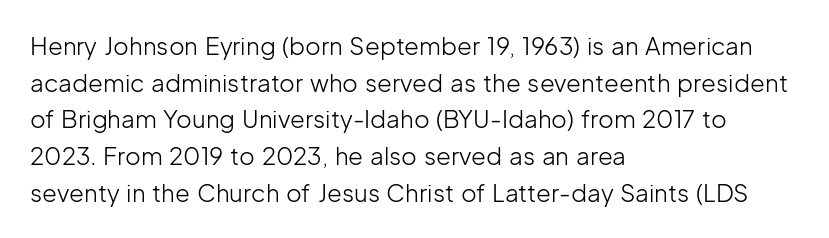
The image shows 24 px text type, upright; set left-aligned, normal line spacing (1.53x), normal letter spacing, not underlined.
